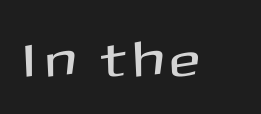
The image shows 50 px sans-serif type, upright; set not underlined; medium stroke contrast and a medium x-height.
